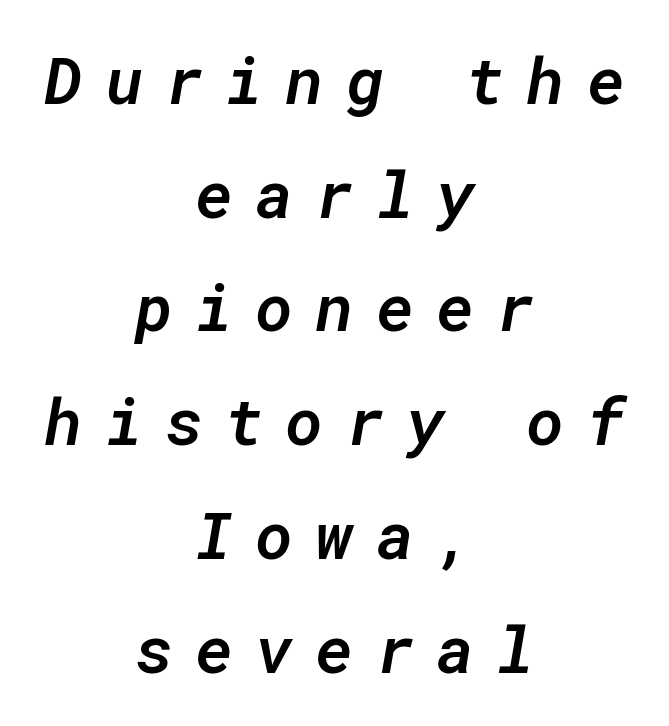
{"italic": "yes", "lean": "right", "slant_degrees": 10, "bold": "semi", "weight": "semibold", "width": "normal", "stroke_contrast": "low", "x_height": "medium", "monospaced": "yes", "underline": "no", "align": "center", "line_spacing_ratio": 1.75, "letter_spacing": "wide", "letter_spacing_em": 0.34, "glyph_px": 65}
